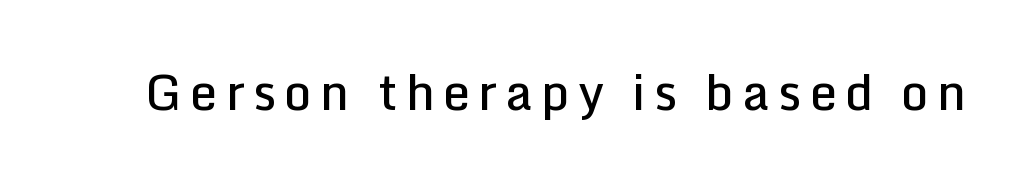
{"serif": "no", "italic": "no", "bold": "semi", "weight": "semibold", "width": "normal", "stroke_contrast": "low", "x_height": "medium", "monospaced": "no", "underline": "no", "glyph_px": 49}
